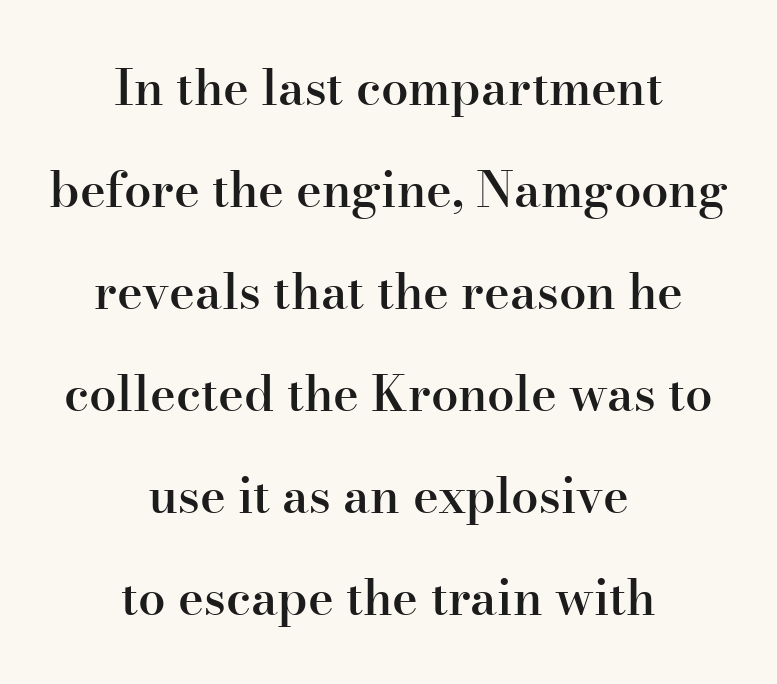
{"serif": "yes", "italic": "no", "bold": "semi", "weight": "semibold", "width": "normal", "stroke_contrast": "high", "x_height": "small", "monospaced": "no", "underline": "no", "align": "center", "line_spacing": "loose", "line_spacing_ratio": 2.08, "letter_spacing": "normal", "letter_spacing_em": 0.0, "glyph_px": 49}
